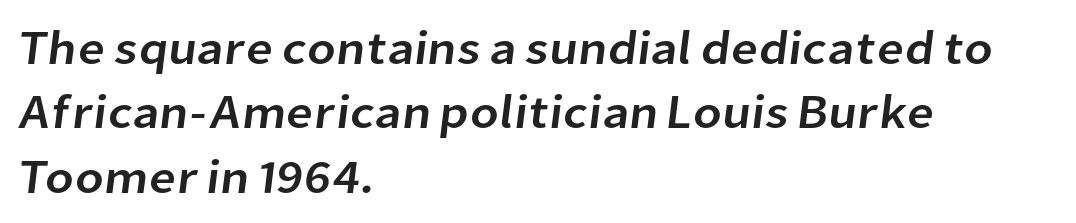
Q: Is the typeface a serif or a sans-serif typeface? A: Sans-serif.
Q: Is the text underlined? A: No.
Q: How is the paragraph aligned? A: Left-aligned.
Q: Is the spacing between letters normal or unusually wide? A: Normal.
Q: Is the spacing between lines tight, normal or loose? A: Normal.
Q: Width (condensed, normal, or wide)? A: Normal.
Q: Stroke contrast? A: Low.
Q: x-height? A: Medium.
Q: Monospaced? A: No.
